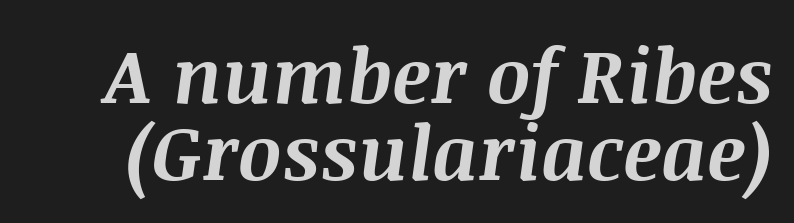
The image shows 76 px bold type, italic (leaning right); set tight line spacing (1.01x), normal letter spacing, not underlined; medium stroke contrast and a large x-height.
